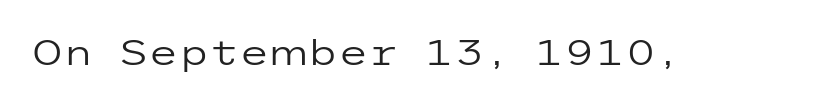
{"serif": "no", "italic": "no", "bold": "no", "weight": "regular", "width": "wide", "stroke_contrast": "low", "x_height": "medium", "underline": "no", "letter_spacing": "normal", "letter_spacing_em": 0.0, "glyph_px": 35}
